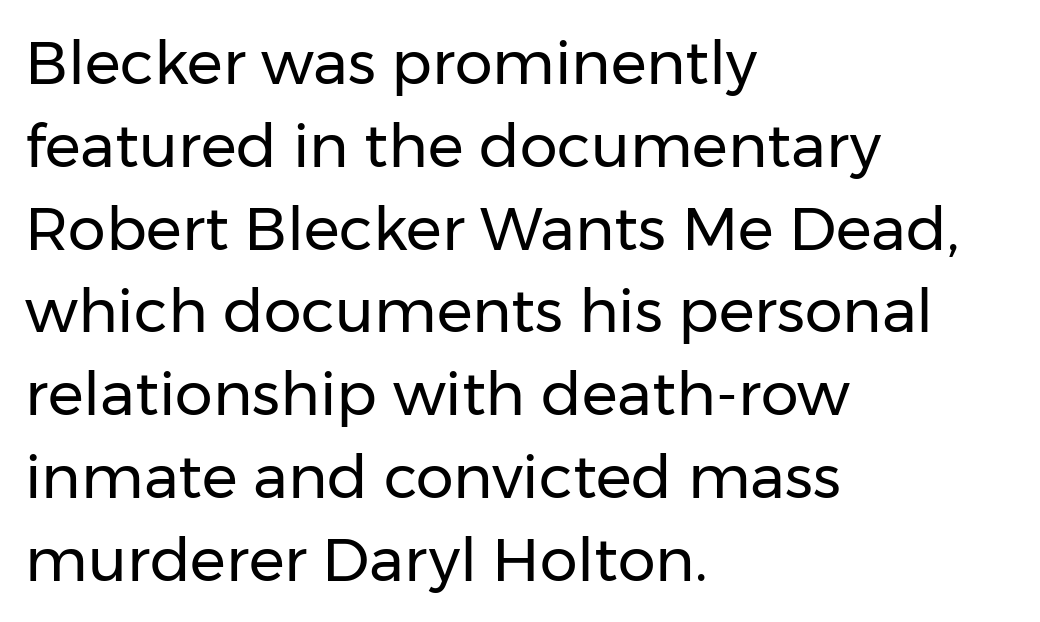
{"serif": "no", "italic": "no", "bold": "no", "weight": "regular", "width": "normal", "stroke_contrast": "low", "x_height": "medium", "monospaced": "no", "underline": "no", "align": "left", "line_spacing": "normal", "line_spacing_ratio": 1.38, "letter_spacing": "normal", "letter_spacing_em": 0.0, "glyph_px": 60}
